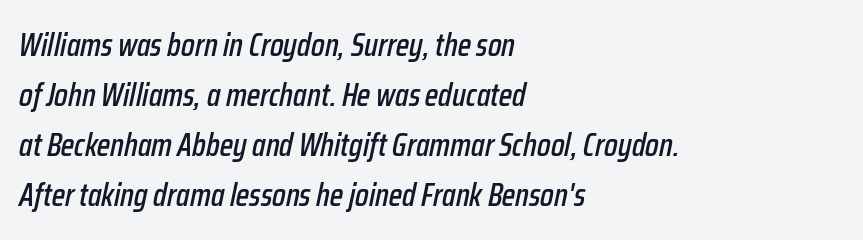
{"italic": "yes", "lean": "right", "slant_degrees": 12, "width": "condensed", "stroke_contrast": "low", "x_height": "medium", "monospaced": "no", "underline": "no", "align": "left", "line_spacing": "normal", "line_spacing_ratio": 1.56, "letter_spacing": "normal", "letter_spacing_em": 0.0, "glyph_px": 32}
